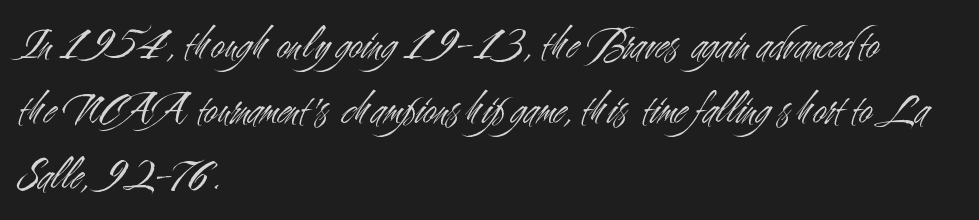
The image shows 46 px light, condensed sans-serif type; set left-aligned, normal line spacing (1.42x), normal letter spacing, not underlined; medium stroke contrast and a small x-height.
